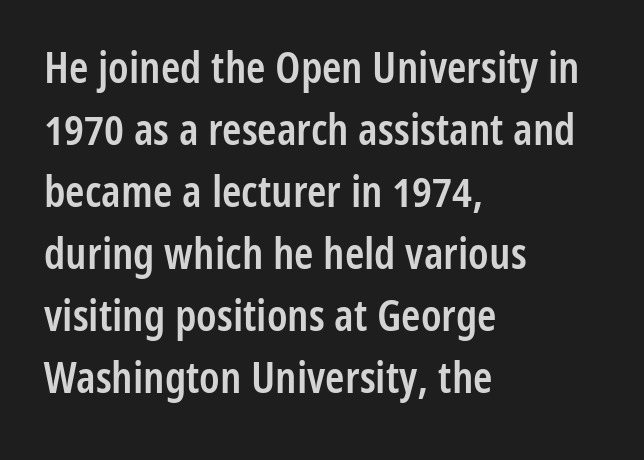
The image shows 44 px semibold, condensed sans-serif type, upright; set left-aligned, normal line spacing (1.41x), normal letter spacing, not underlined; low stroke contrast and a medium x-height.
